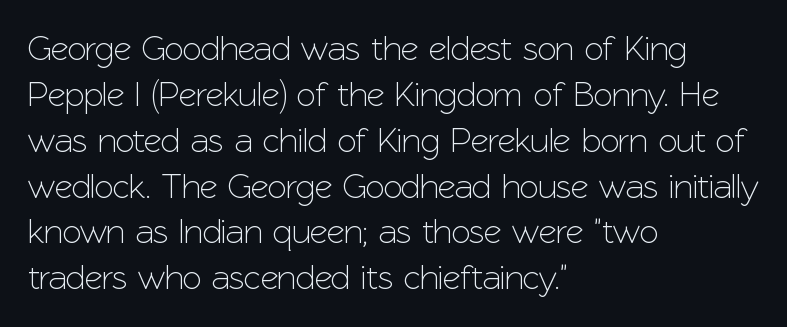
Q: Is the text italic (slanted)? A: No, it is upright.
Q: Is the typeface a serif or a sans-serif typeface? A: Sans-serif.
Q: Is the text underlined? A: No.
Q: How is the paragraph aligned? A: Left-aligned.
Q: Is the spacing between letters normal or unusually wide? A: Normal.
Q: Is the spacing between lines tight, normal or loose? A: Normal.
Q: Width (condensed, normal, or wide)? A: Normal.
Q: Stroke contrast? A: Low.
Q: x-height? A: Medium.
Q: Monospaced? A: No.
